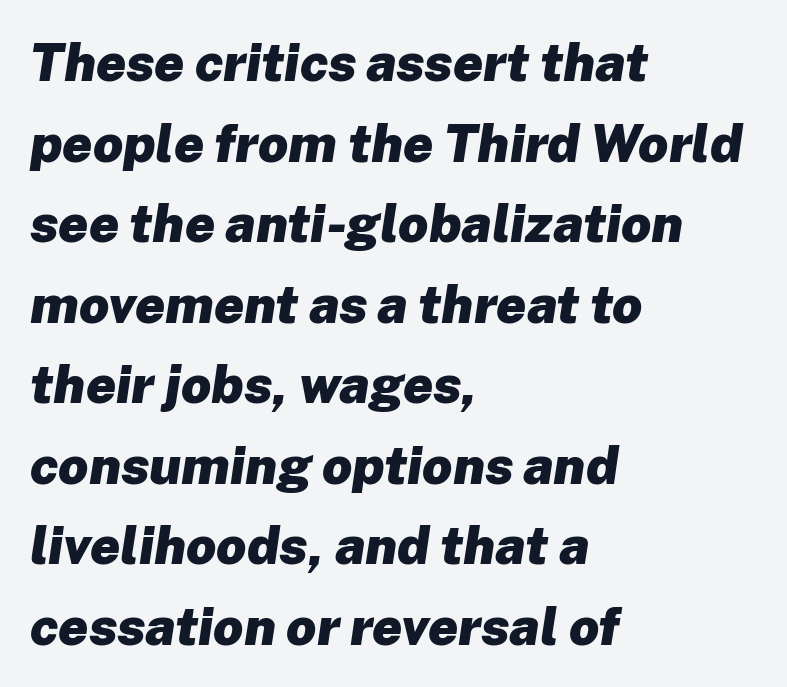
{"italic": "yes", "lean": "right", "slant_degrees": 8, "bold": "yes", "weight": "heavy", "width": "normal", "stroke_contrast": "low", "x_height": "medium", "monospaced": "no", "underline": "no", "align": "left", "line_spacing": "normal", "line_spacing_ratio": 1.52, "letter_spacing": "normal", "letter_spacing_em": 0.0, "glyph_px": 53}
